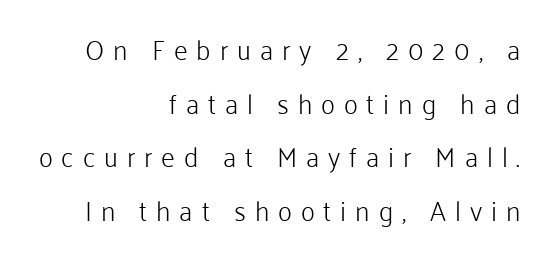
Q: Is the text bold? A: No.
Q: Is the text italic (slanted)? A: No, it is upright.
Q: Is the text underlined? A: No.
Q: How is the paragraph aligned? A: Right-aligned.
Q: Is the spacing between letters normal or unusually wide? A: Unusually wide.
Q: Is the spacing between lines tight, normal or loose? A: Loose.
